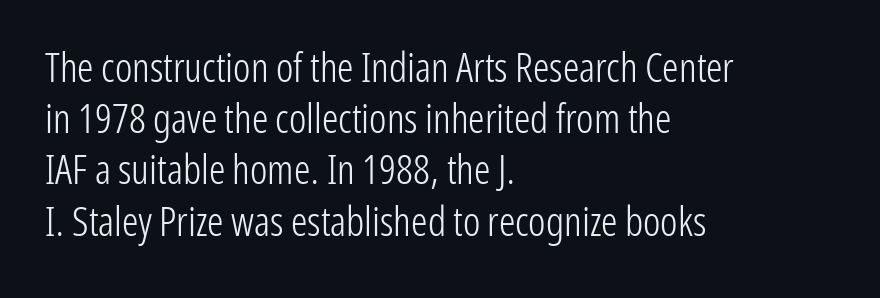
The letterforms sit at book weight or below. The paragraph shown leans on its left margin. Nobody drew a line under any word here. Think of a printed novel: that variable character pitch is what you see here. Quick note: interline space is typical. A typesetter would call this zero additional tracking.
